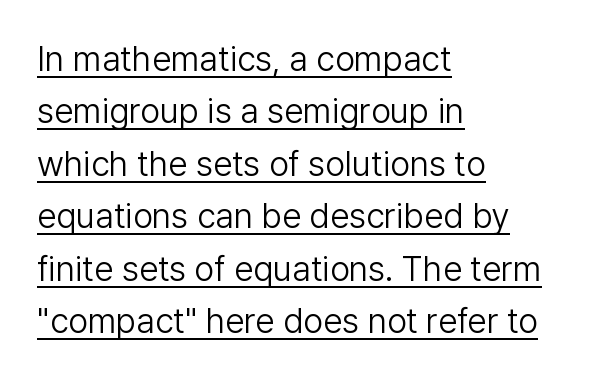
The line-height multiplier appears to be the usual default. Do the characters align in a grid? No, the font is proportional. Like a heading marked for emphasis, these lines bear an underscore. Casual observation: everything's shoved over to the left. The rendering shows plain stroke endings on the letterforms — a sans-serif design. Is the stroke heavy? The answer is a plain regular-or-lighter.
